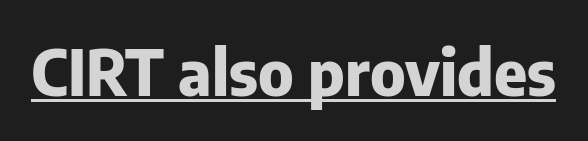
{"serif": "no", "italic": "no", "bold": "yes", "weight": "heavy", "width": "normal", "stroke_contrast": "low", "x_height": "medium", "monospaced": "no", "underline": "yes", "letter_spacing": "normal", "letter_spacing_em": 0.0, "glyph_px": 63}
